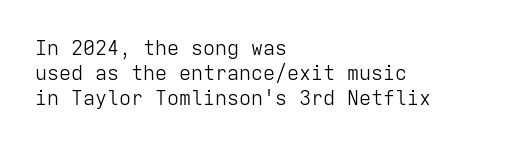
Each stroke keeps to a modest, everyday thickness or less. The type is set solid horizontally, with unmodified tracking. Italic: no, the glyphs are upright roman. In CSS terms this would be text-align: left.
